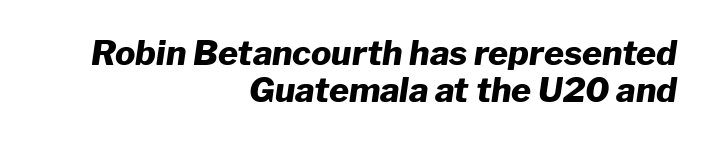
Q: Is the text bold? A: Yes.
Q: Is the text italic (slanted)? A: Yes, it leans right by about 8 degrees.
Q: Is the text underlined? A: No.
Q: How is the paragraph aligned? A: Right-aligned.
Q: Is the spacing between letters normal or unusually wide? A: Normal.
Q: Is the spacing between lines tight, normal or loose? A: Tight.
Q: Width (condensed, normal, or wide)? A: Normal.
Q: Stroke contrast? A: Low.
Q: x-height? A: Medium.
Q: Monospaced? A: No.
